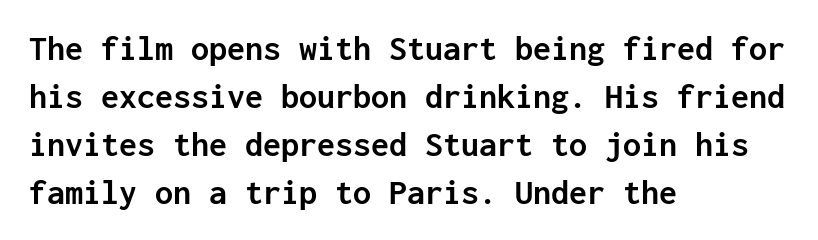
Unmarked baselines from the first word to the last. Are there feet on the stems? There aren't — it's a sans. The gaps between neighbouring characters are ordinary and unremarkable. The block of text has a typical density, with ordinary space between rows. You could count columns in this text — the font is strictly monospaced.
